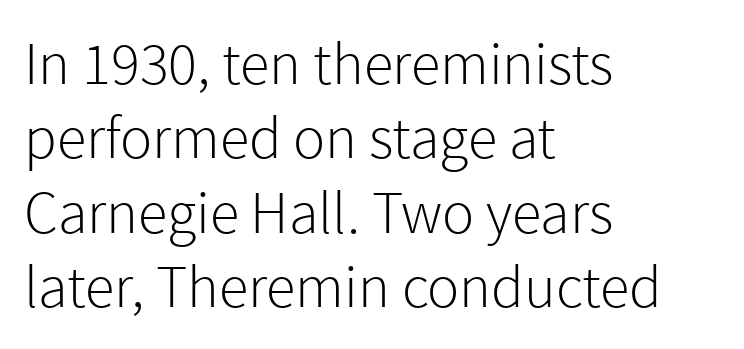
Q: Is the text bold? A: No.
Q: Is the text italic (slanted)? A: No, it is upright.
Q: Is the typeface a serif or a sans-serif typeface? A: Sans-serif.
Q: Is the text underlined? A: No.
Q: How is the paragraph aligned? A: Left-aligned.
Q: Is the spacing between letters normal or unusually wide? A: Normal.
Q: Width (condensed, normal, or wide)? A: Normal.
Q: x-height? A: Medium.
Q: Monospaced? A: No.
